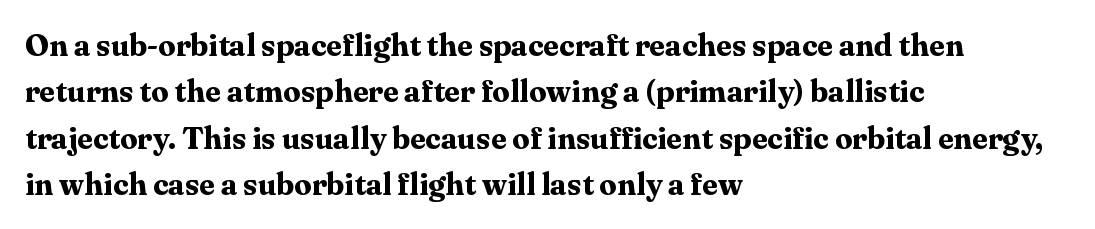
{"serif": "yes", "italic": "no", "bold": "yes", "weight": "bold", "width": "normal", "stroke_contrast": "medium", "x_height": "medium", "monospaced": "no", "underline": "no", "align": "left", "line_spacing": "normal", "line_spacing_ratio": 1.5, "letter_spacing": "normal", "letter_spacing_em": 0.0, "glyph_px": 31}
